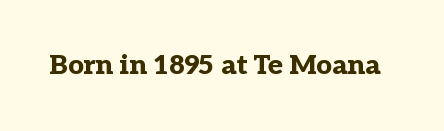
{"italic": "no", "bold": "yes", "underline": "no", "letter_spacing": "normal", "letter_spacing_em": 0.0, "glyph_px": 27}
